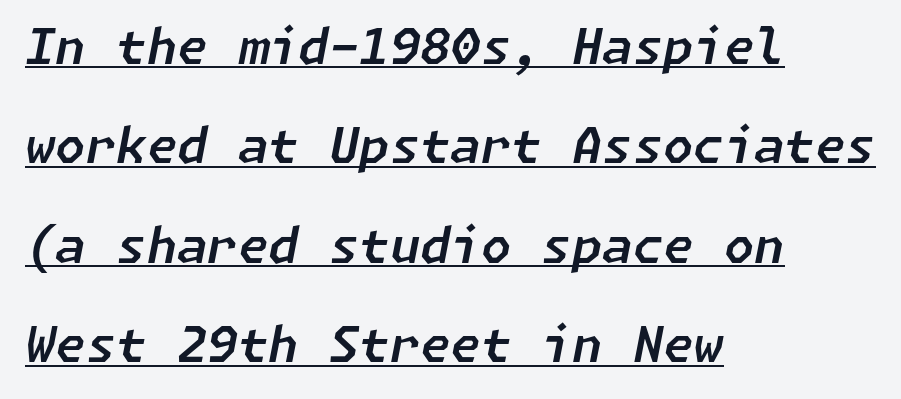
{"italic": "yes", "lean": "right", "slant_degrees": 11, "width": "normal", "stroke_contrast": "low", "x_height": "medium", "underline": "yes", "align": "left", "line_spacing": "loose", "line_spacing_ratio": 2.03, "letter_spacing": "normal", "letter_spacing_em": 0.0, "glyph_px": 49}
